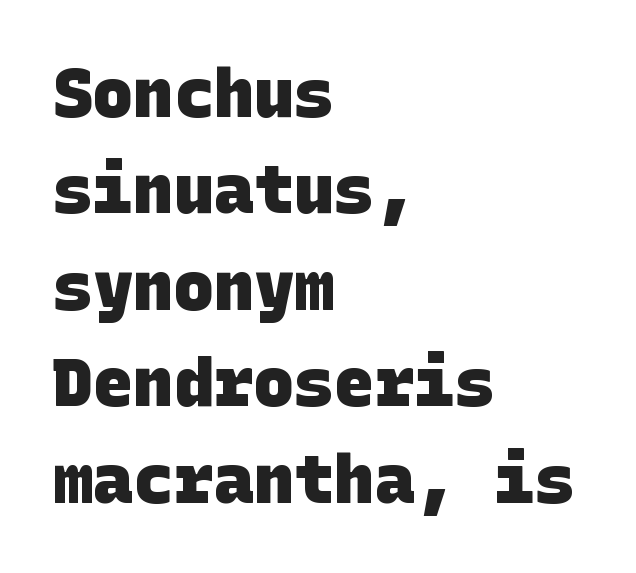
Does extra space separate the letters? No, they use regular spacing. The vertical gap from one line to the next is medium. Descenders are the only things crossing below the line. Casual observation: everything's shoved over to the left. Compared with an ordinary text face, these strokes are far heavier — a full bold.
